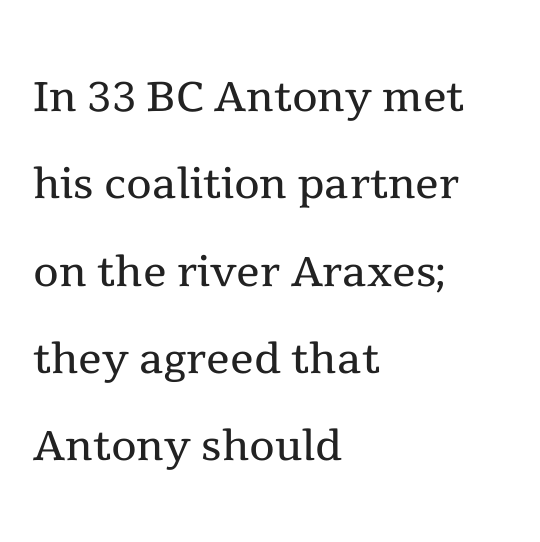
Q: Is the text bold? A: No.
Q: Is the text italic (slanted)? A: No, it is upright.
Q: Is the typeface a serif or a sans-serif typeface? A: Serif.
Q: Is the text underlined? A: No.
Q: How is the paragraph aligned? A: Left-aligned.
Q: Is the spacing between letters normal or unusually wide? A: Normal.
Q: Is the spacing between lines tight, normal or loose? A: Normal.
Q: Width (condensed, normal, or wide)? A: Normal.
Q: x-height? A: Medium.
Q: Monospaced? A: No.
